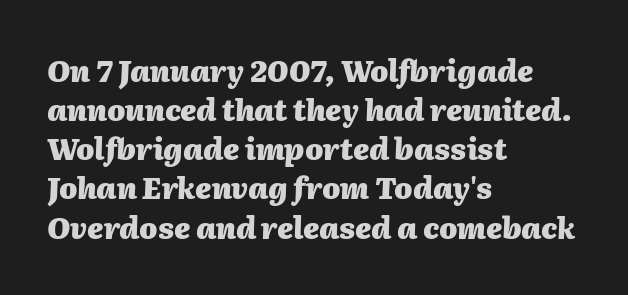
The image shows 29 px heavy type, italic (leaning right); set left-aligned, normal line spacing (1.35x), normal letter spacing, not underlined; medium stroke contrast and a medium x-height.
